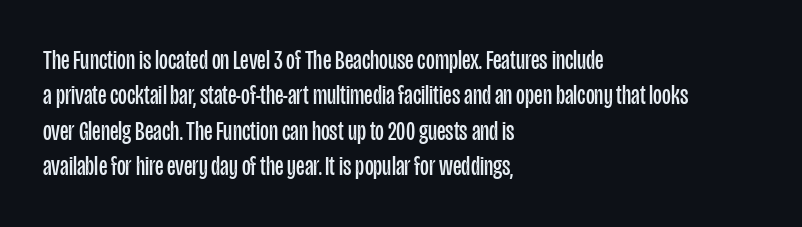
Line beginnings align vertically; line endings do not. The typography opts for an upright posture over an oblique one. Baseline-to-baseline distance is the conventional proportion of letter height. The characters are drawn with everyday or finer stroke widths. Here the glyphs are tracked normally, forming tight word shapes.
